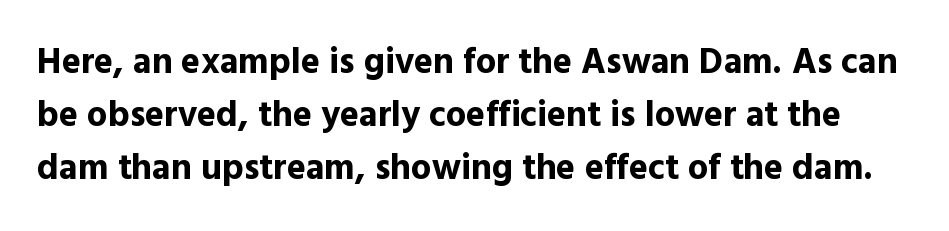
The image shows 36 px bold sans-serif type, upright; set normal line spacing (1.47x), normal letter spacing, not underlined; a medium x-height.
